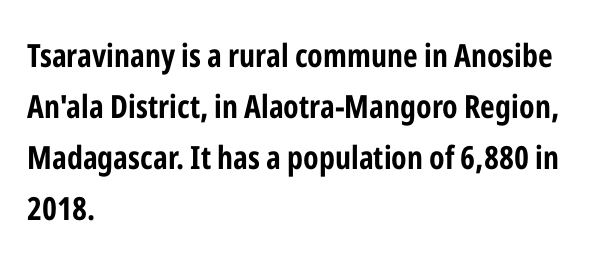
The image shows 32 px bold, condensed sans-serif type, upright; set left-aligned, normal line spacing (1.59x), normal letter spacing, not underlined; low stroke contrast and a medium x-height.
